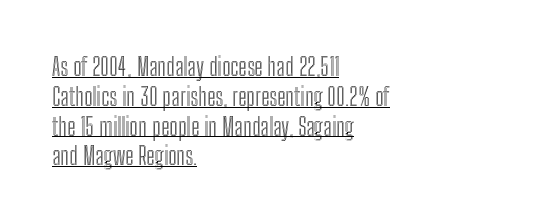
Q: Is the text italic (slanted)? A: No, it is upright.
Q: Is the text underlined? A: Yes.
Q: How is the paragraph aligned? A: Left-aligned.
Q: Is the spacing between letters normal or unusually wide? A: Normal.
